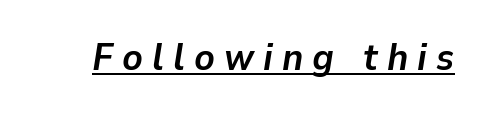
The image shows 38 px semibold type, italic (leaning right); set unusually wide letter spacing (+0.24 em), underlined; low stroke contrast and a medium x-height.
